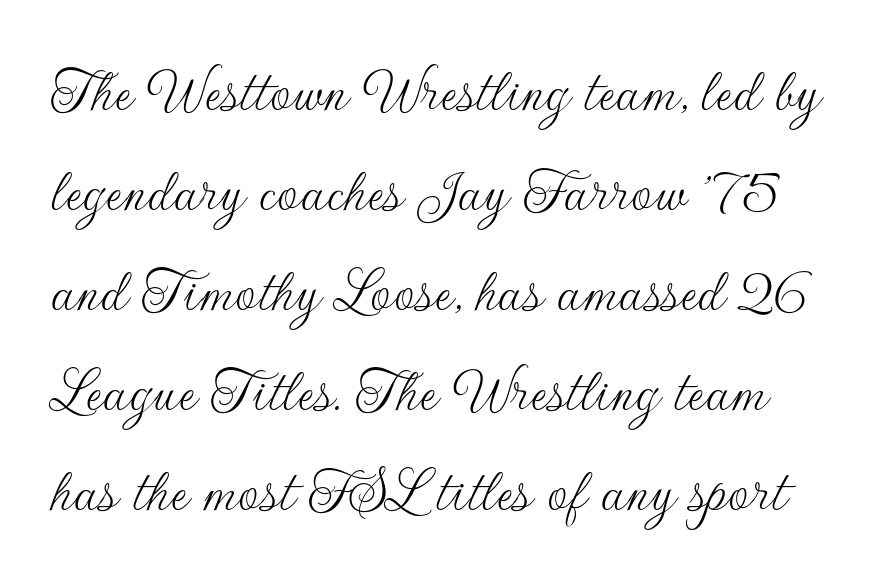
{"serif": "no", "bold": "no", "weight": "thin", "width": "normal", "stroke_contrast": "low", "x_height": "small", "monospaced": "no", "underline": "no", "line_spacing": "normal", "line_spacing_ratio": 1.54, "letter_spacing": "normal", "letter_spacing_em": 0.0, "glyph_px": 65}
